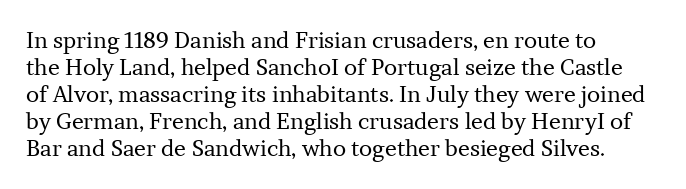
The image shows 22 px text type, upright; set left-aligned, line spacing 1.23x, normal letter spacing, not underlined.
